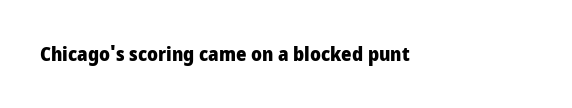
The rendering keeps characters at their native spacing. Underlining? Definitely not there. Nope, not italic — everything's standing straight. Set as a true bold cut, around the 700 mark.
